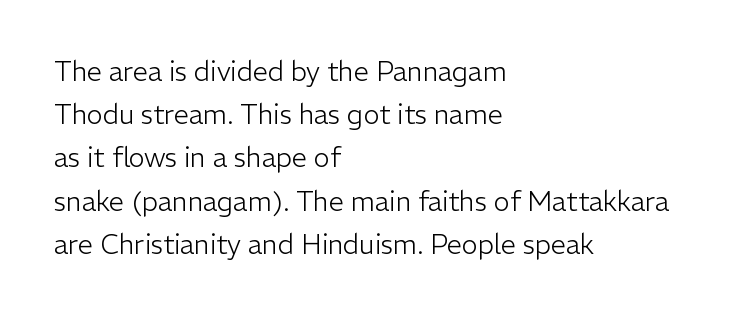
The image shows 27 px text type, upright; set left-aligned, normal line spacing (1.6x), normal letter spacing, not underlined.
